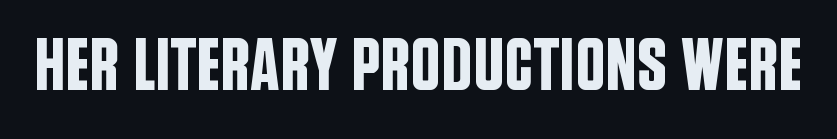
A sans-serif font was chosen for this passage. Unmarked baselines from the first word to the last. These lines are rendered in a variable-pitch font. If you drew a line through each stem, it would be perfectly vertical.
